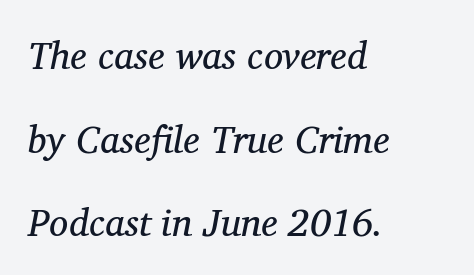
One-word summary of the alignment: left. Serifs: yes, visible at the terminals of the letterforms. Honestly, the letter spacing is just normal — you wouldn't notice it. How would I describe the line gaps? Wide and relaxed.
